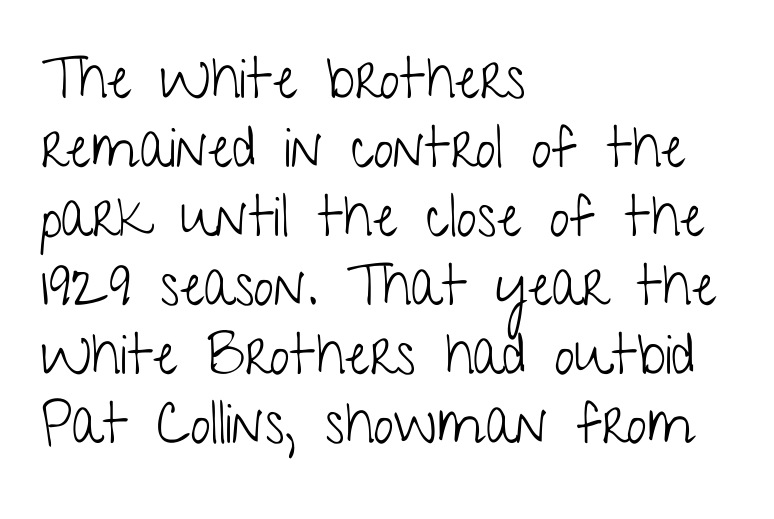
{"serif": "no", "italic": "no", "bold": "no", "weight": "light", "width": "condensed", "stroke_contrast": "low", "x_height": "medium", "monospaced": "no", "underline": "no", "align": "left", "line_spacing_ratio": 1.21, "letter_spacing": "normal", "letter_spacing_em": 0.0, "glyph_px": 57}
